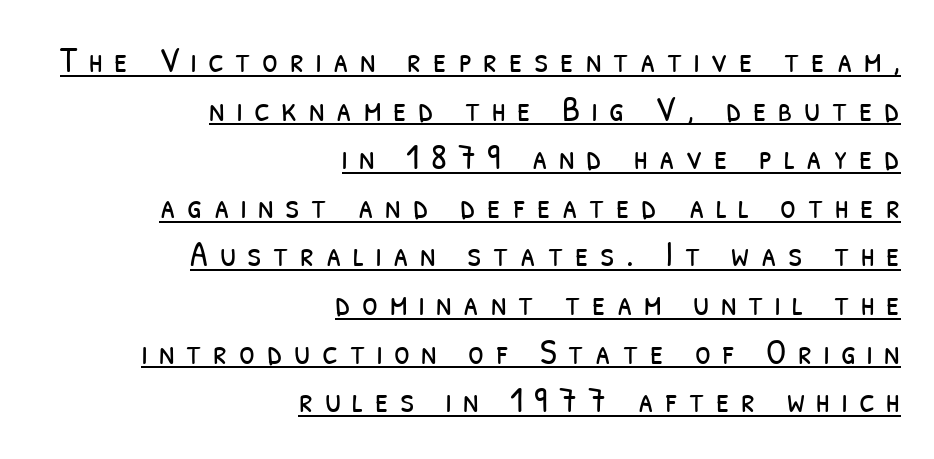
{"serif": "no", "bold": "no", "weight": "light", "width": "condensed", "stroke_contrast": "low", "x_height": "medium", "monospaced": "no", "underline": "yes", "align": "right", "line_spacing": "normal", "line_spacing_ratio": 1.35, "letter_spacing": "wide", "letter_spacing_em": 0.32, "glyph_px": 36}
